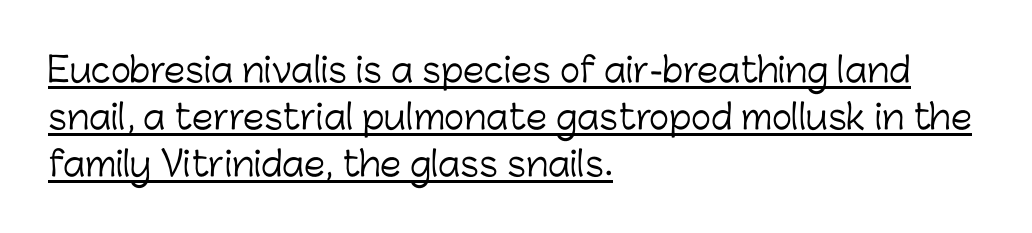
Q: Is the text bold? A: No.
Q: Is the text italic (slanted)? A: No, it is upright.
Q: Is the typeface a serif or a sans-serif typeface? A: Sans-serif.
Q: Is the text underlined? A: Yes.
Q: How is the paragraph aligned? A: Left-aligned.
Q: Is the spacing between letters normal or unusually wide? A: Normal.
Q: Is the spacing between lines tight, normal or loose? A: Normal.
Q: Width (condensed, normal, or wide)? A: Normal.
Q: Stroke contrast? A: Low.
Q: x-height? A: Medium.
Q: Monospaced? A: No.
